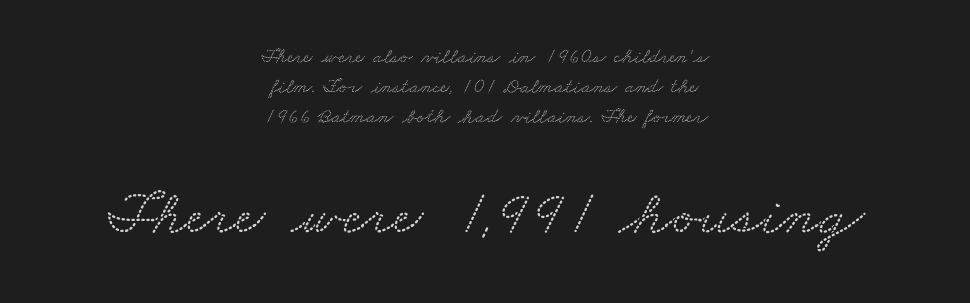
The image shows 64 px wide type; set centered, normal line spacing (1.43x), normal letter spacing, not underlined; the second (bottom) block is 3.05x larger; low stroke contrast and a small x-height.
